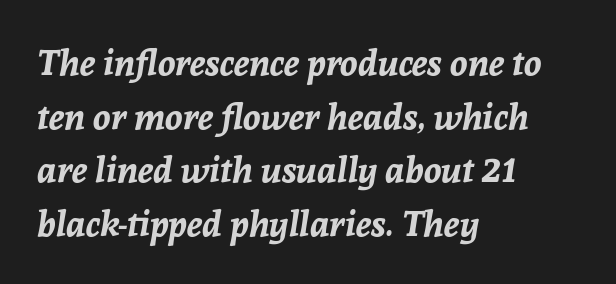
The letters are slanted; this is an italic face. Proportional: the letters do not fall into vertical columns. The passage shown is emphatically bold. Regarding leading, the lines here are spaced in the standard way. Does the copy run flush right? No — it runs flush left.
